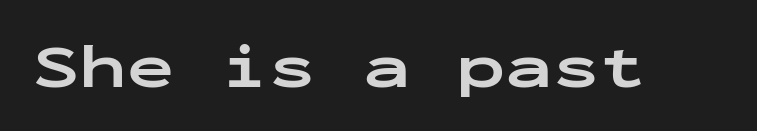
Q: Is the text bold? A: Yes.
Q: Is the text italic (slanted)? A: No, it is upright.
Q: Is the typeface a serif or a sans-serif typeface? A: Sans-serif.
Q: Is the text underlined? A: No.
Q: Is the spacing between letters normal or unusually wide? A: Normal.
Q: Width (condensed, normal, or wide)? A: Wide.
Q: Stroke contrast? A: Low.
Q: x-height? A: Medium.
Q: Monospaced? A: Yes.
